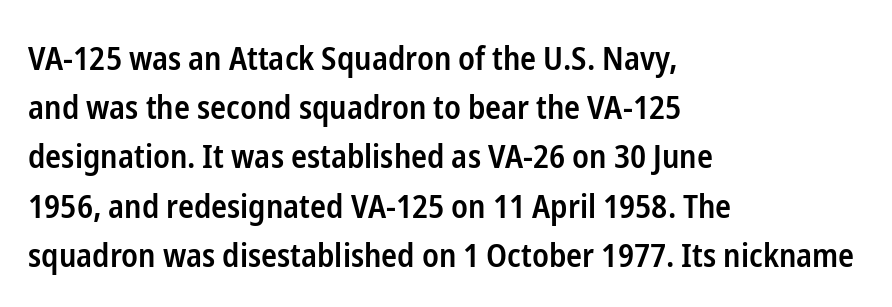
Q: Is the text bold? A: Semi-bold.
Q: Is the text italic (slanted)? A: No, it is upright.
Q: Is the typeface a serif or a sans-serif typeface? A: Sans-serif.
Q: Is the text underlined? A: No.
Q: How is the paragraph aligned? A: Left-aligned.
Q: Is the spacing between letters normal or unusually wide? A: Normal.
Q: Is the spacing between lines tight, normal or loose? A: Normal.
Q: Width (condensed, normal, or wide)? A: Condensed.
Q: Stroke contrast? A: Low.
Q: x-height? A: Medium.
Q: Monospaced? A: No.
